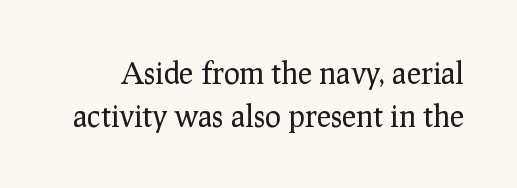
Q: Is the text bold? A: No.
Q: Is the text italic (slanted)? A: No, it is upright.
Q: Is the typeface a serif or a sans-serif typeface? A: Serif.
Q: Is the text underlined? A: No.
Q: Is the spacing between letters normal or unusually wide? A: Normal.
Q: Is the spacing between lines tight, normal or loose? A: Normal.
Q: Width (condensed, normal, or wide)? A: Normal.
Q: Stroke contrast? A: Low.
Q: x-height? A: Medium.
Q: Monospaced? A: No.
